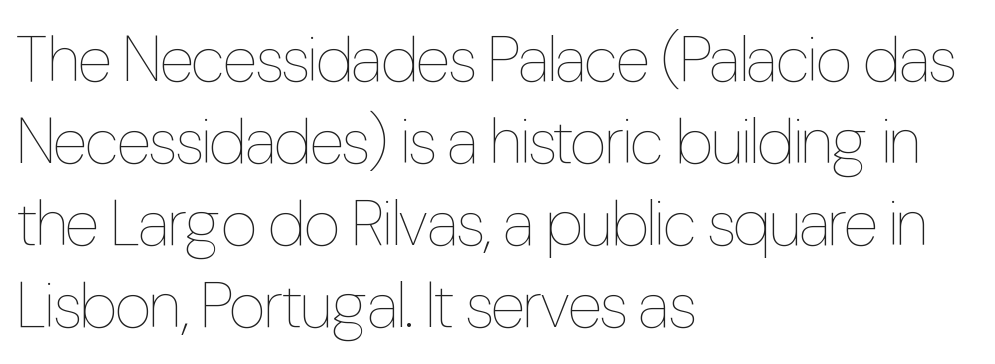
The weight tops out at a normal text grade. The space directly below the letters is spotless. A roman cut, with each character standing at attention. Notice how descenders clear the ascenders below comfortably — that's standard leading. No extra tracking has been applied to these lines.
